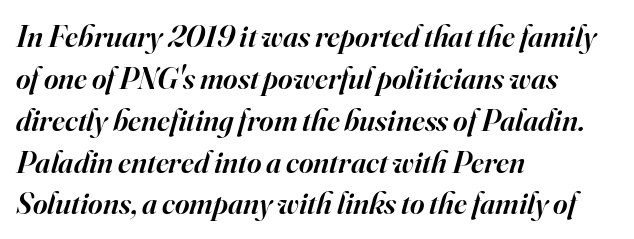
Which margin do the lines hug? The left one — the right edge is uneven. This sample has the flowing, uneven cadence of proportional lettering. No word sits above an underline. Serifs: yes, visible at the terminals of the letterforms. Nothing unusual about the tracking: characters are spaced as the font intends. Every character sits at an angle, as italics do.
